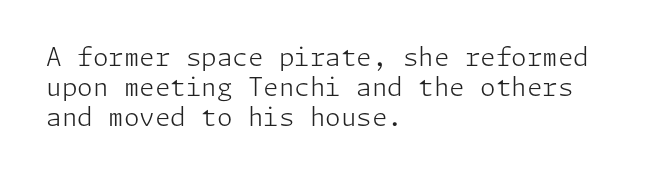
In terms of posture, this sample is upright. The rendering keeps characters at their native spacing. Caption: face not bold, strokes unweighted. The string is rendered with underlining switched off. Horizontal alignment here is leftward, the default for most running prose.
